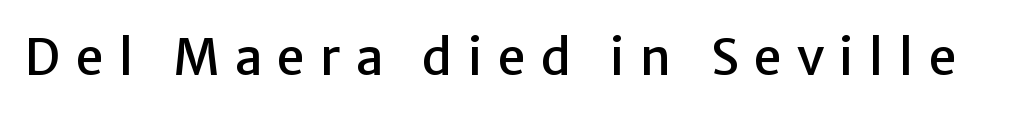
The image shows 50 px sans-serif type, upright; set unusually wide letter spacing (+0.3 em), not underlined; low stroke contrast and a medium x-height.
